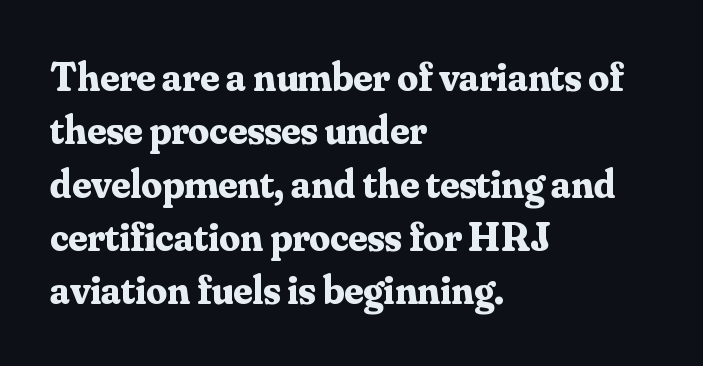
The image shows 41 px bold serif type, upright; set left-aligned, normal line spacing (1.3x), normal letter spacing, not underlined; medium stroke contrast and a small x-height.
